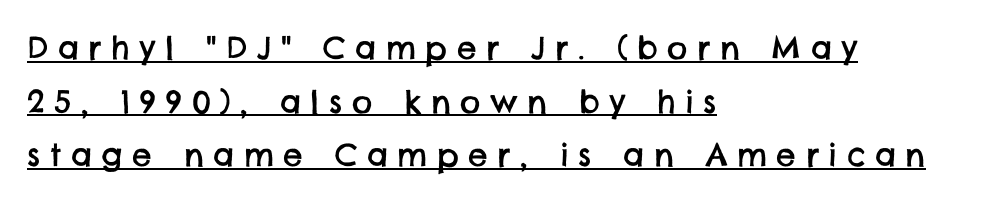
Is this a fixed-width face? No — the glyphs have proportional, varying widths. Students, note that the glyphs here are deliberately spaced far apart. Font category for this specimen: sans-serif. Every row of glyphs begins at an identical x-position on the left.
